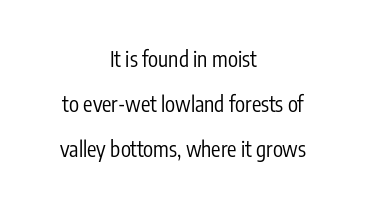
{"italic": "no", "bold": "no", "underline": "no", "align": "center", "line_spacing": "loose", "line_spacing_ratio": 2.14, "letter_spacing": "normal", "letter_spacing_em": 0.0, "glyph_px": 21}
